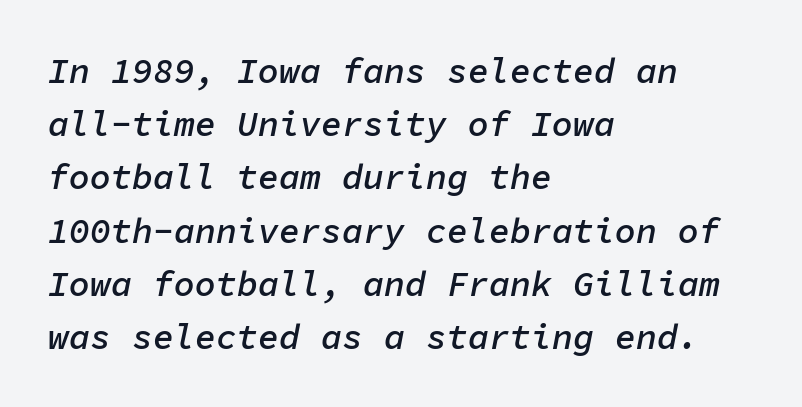
Q: Is the text bold? A: Semi-bold.
Q: Is the text italic (slanted)? A: Yes, it leans right by about 11 degrees.
Q: Is the text underlined? A: No.
Q: How is the paragraph aligned? A: Left-aligned.
Q: Is the spacing between letters normal or unusually wide? A: Normal.
Q: Is the spacing between lines tight, normal or loose? A: Normal.
Q: Width (condensed, normal, or wide)? A: Normal.
Q: Stroke contrast? A: Low.
Q: x-height? A: Medium.
Q: Monospaced? A: Yes.
